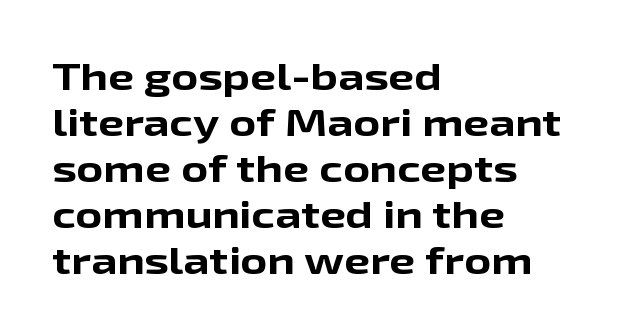
The image shows 37 px bold, wide sans-serif type, upright; set left-aligned, line spacing 1.24x, normal letter spacing, not underlined; low stroke contrast and a medium x-height.
